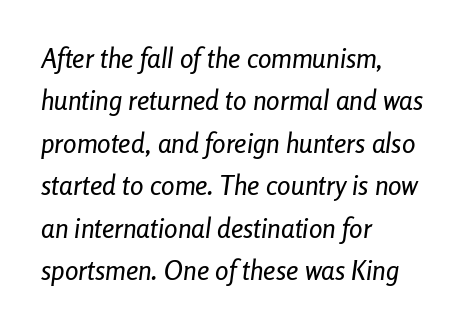
Italic? Definitely — the glyphs are oblique. Baseline-to-baseline distance is the conventional proportion of letter height. Nobody touched the tracking dial on this one. Plain, unruled lines of type. The compositor pushed each line to the left boundary.
